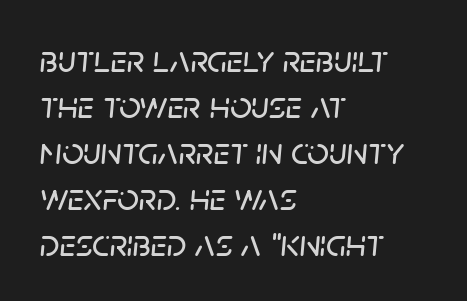
{"italic": "yes", "lean": "right", "slant_degrees": 5, "width": "normal", "stroke_contrast": "low", "x_height": "large", "monospaced": "no", "underline": "no", "align": "left", "line_spacing_ratio": 1.21, "letter_spacing": "normal", "letter_spacing_em": 0.0, "glyph_px": 38}
